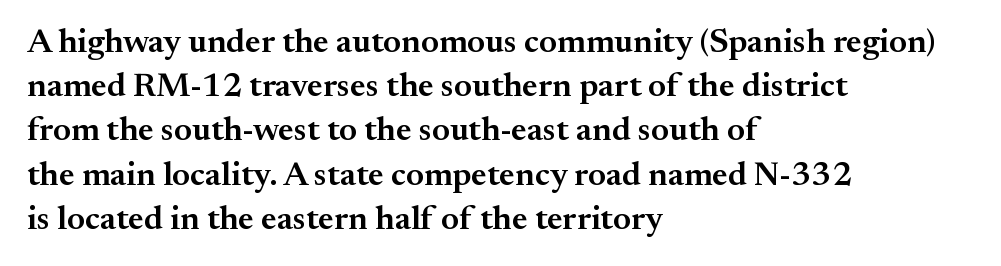
Q: Is the text bold? A: Semi-bold.
Q: Is the text italic (slanted)? A: No, it is upright.
Q: Is the typeface a serif or a sans-serif typeface? A: Serif.
Q: Is the text underlined? A: No.
Q: How is the paragraph aligned? A: Left-aligned.
Q: Is the spacing between letters normal or unusually wide? A: Normal.
Q: Is the spacing between lines tight, normal or loose? A: Normal.
Q: Width (condensed, normal, or wide)? A: Normal.
Q: Stroke contrast? A: Medium.
Q: x-height? A: Small.
Q: Monospaced? A: No.
